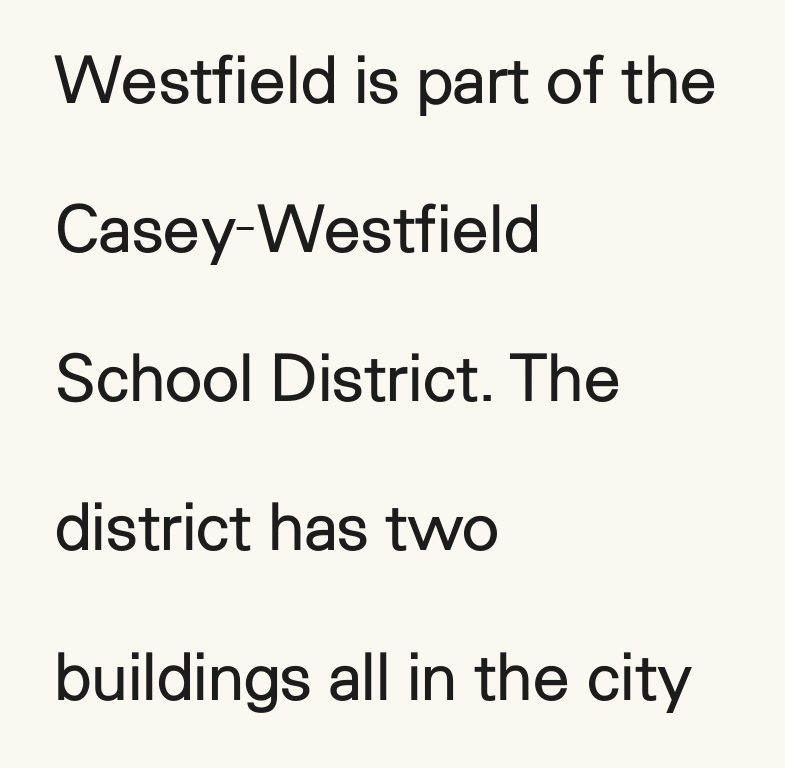
The strokes carry an ordinary text weight at most. Line beginnings align vertically; line endings do not. Type without underlining. Do the characters align in a grid? No, the font is proportional. This is the regular roman posture of the typeface. A typesetter would call this zero additional tracking.
